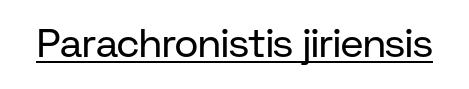
Q: Is the text bold? A: No.
Q: Is the text italic (slanted)? A: No, it is upright.
Q: Is the typeface a serif or a sans-serif typeface? A: Sans-serif.
Q: Is the text underlined? A: Yes.
Q: Is the spacing between letters normal or unusually wide? A: Normal.
Q: Width (condensed, normal, or wide)? A: Normal.
Q: Stroke contrast? A: Low.
Q: x-height? A: Medium.
Q: Monospaced? A: No.
